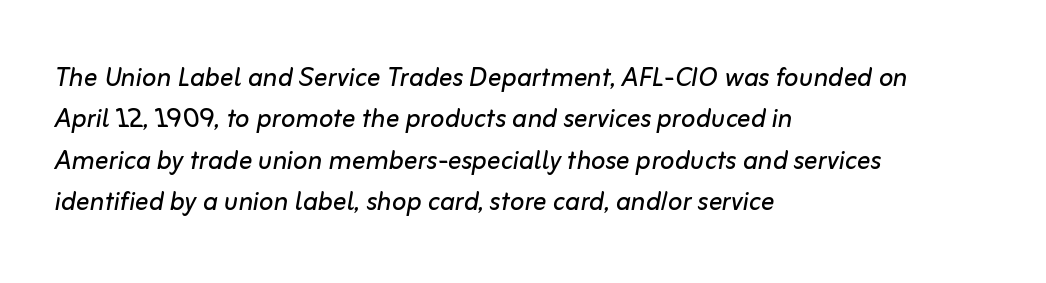
The image shows 34 px regular-weight type, italic (leaning right); set left-aligned, line spacing 1.22x, normal letter spacing, not underlined; low stroke contrast and a medium x-height.
